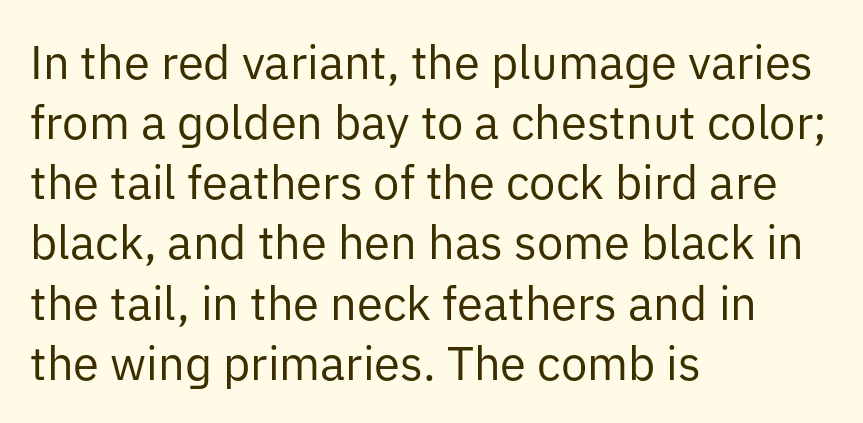
The image shows 47 px regular-weight sans-serif type, upright; set left-aligned, normal line spacing (1.28x), normal letter spacing, not underlined; low stroke contrast and a medium x-height.
